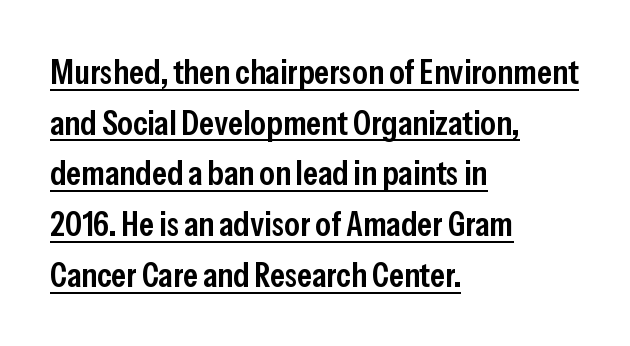
Is the letter spacing exaggerated? No — it looks like the ordinary default. This sample has the flowing, uneven cadence of proportional lettering. The face used here is a sans, in the tradition of grotesques and geometrics. The type sits square on the baseline with zero lean. I'd describe the lettering as semibold — firm but not a full bold.
